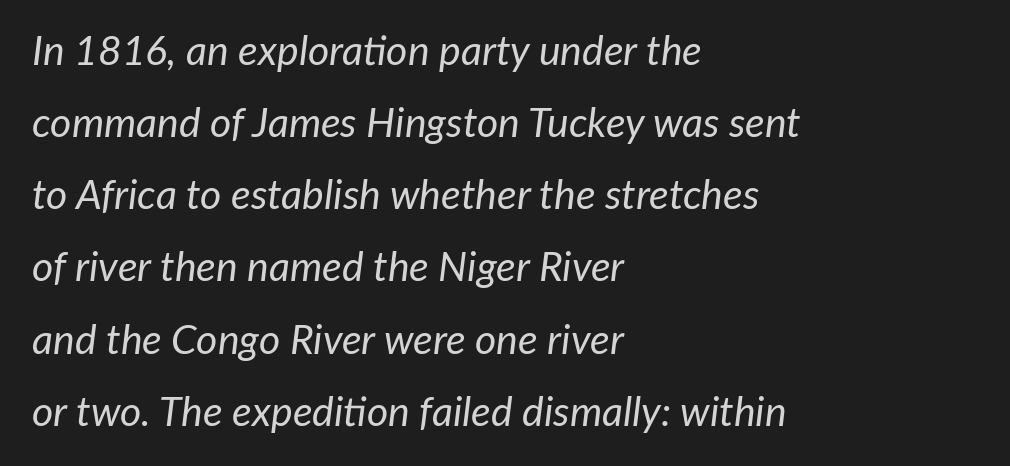
The image shows 41 px regular-weight type, italic (leaning right); set left-aligned, line spacing 1.76x, normal letter spacing, not underlined; low stroke contrast and a medium x-height.
